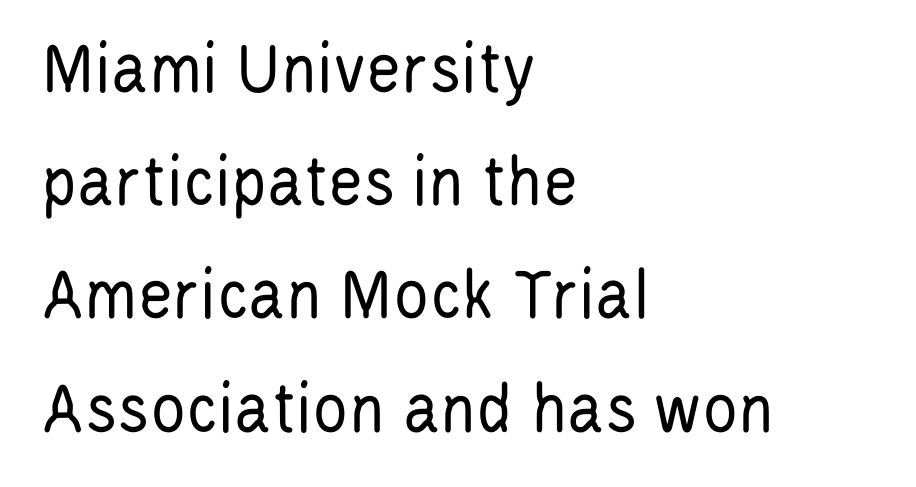
Q: Is the text bold? A: No.
Q: Is the text italic (slanted)? A: No, it is upright.
Q: Is the typeface a serif or a sans-serif typeface? A: Sans-serif.
Q: Is the text underlined? A: No.
Q: How is the paragraph aligned? A: Left-aligned.
Q: Is the spacing between letters normal or unusually wide? A: Normal.
Q: Is the spacing between lines tight, normal or loose? A: Normal.
Q: Width (condensed, normal, or wide)? A: Condensed.
Q: Stroke contrast? A: Low.
Q: x-height? A: Large.
Q: Monospaced? A: No.
